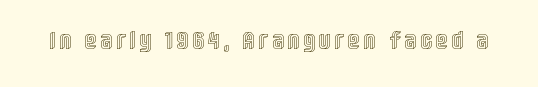
The image shows 24 px text type, upright; set unusually wide letter spacing (+0.22 em), not underlined.
